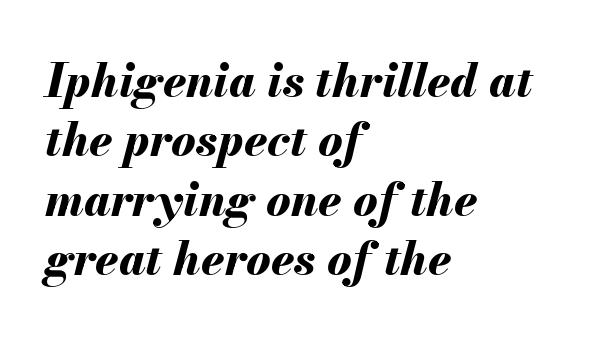
{"italic": "yes", "lean": "right", "slant_degrees": 13, "bold": "yes", "weight": "bold", "width": "normal", "stroke_contrast": "medium", "x_height": "small", "monospaced": "no", "underline": "no", "align": "left", "line_spacing": "normal", "line_spacing_ratio": 1.29, "letter_spacing": "normal", "letter_spacing_em": 0.0, "glyph_px": 46}
